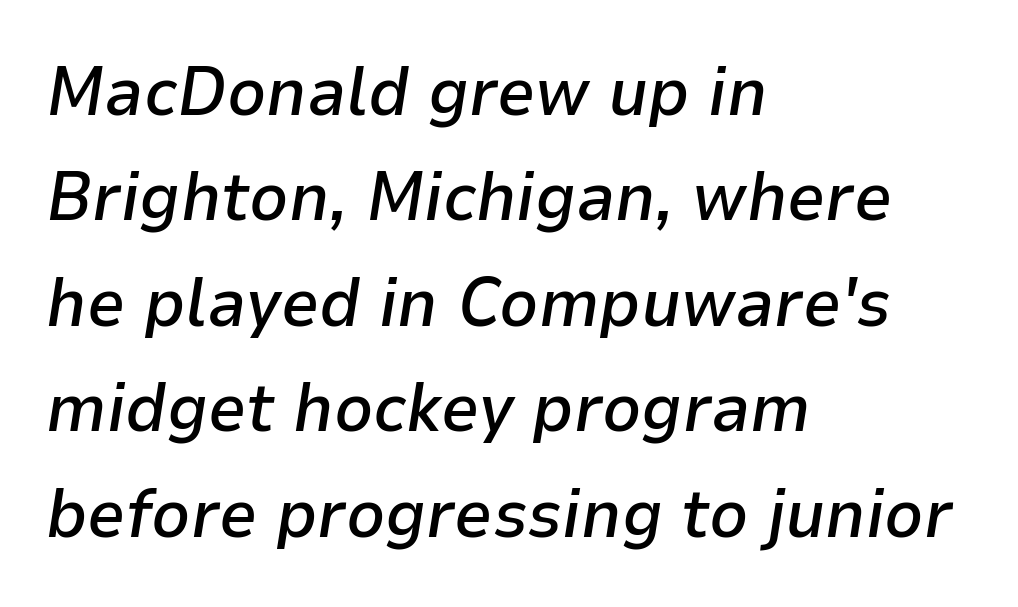
Successive baselines arrive at the customary interval. Look at the stroke-to-counter ratio: somewhat heavy, a semibold. Proportional: the letters do not fall into vertical columns. Teacher's note: observe the even left margin — that is flush-left alignment.
